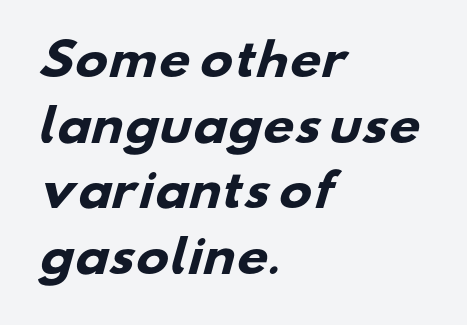
{"serif": "no", "bold": "yes", "weight": "heavy", "width": "wide", "stroke_contrast": "low", "x_height": "small", "monospaced": "no", "underline": "no", "align": "left", "line_spacing": "normal", "line_spacing_ratio": 1.49, "letter_spacing": "normal", "letter_spacing_em": 0.0, "glyph_px": 44}
